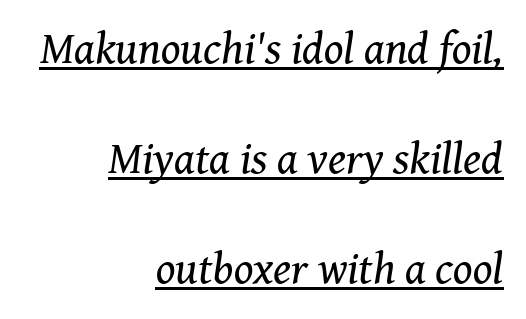
The image shows 45 px regular-weight serif type, italic (leaning right); set right-aligned, loose line spacing (2.44x), normal letter spacing, underlined; medium stroke contrast and a medium x-height.
